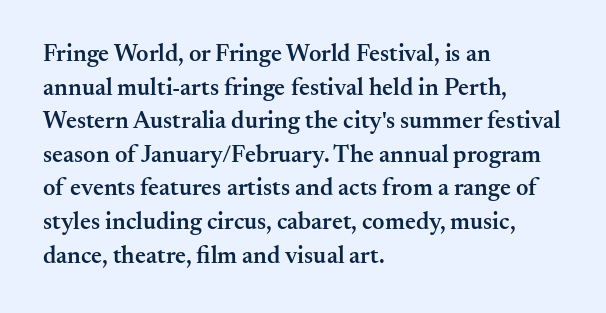
The image shows 24 px text type, upright; set left-aligned, normal line spacing (1.4x), normal letter spacing, not underlined.
